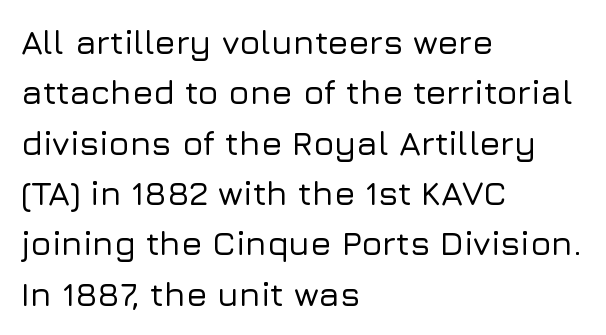
Q: Is the text italic (slanted)? A: No, it is upright.
Q: Is the typeface a serif or a sans-serif typeface? A: Sans-serif.
Q: Is the text underlined? A: No.
Q: How is the paragraph aligned? A: Left-aligned.
Q: Is the spacing between letters normal or unusually wide? A: Normal.
Q: Is the spacing between lines tight, normal or loose? A: Normal.
Q: Width (condensed, normal, or wide)? A: Normal.
Q: Stroke contrast? A: Low.
Q: x-height? A: Medium.
Q: Monospaced? A: No.
